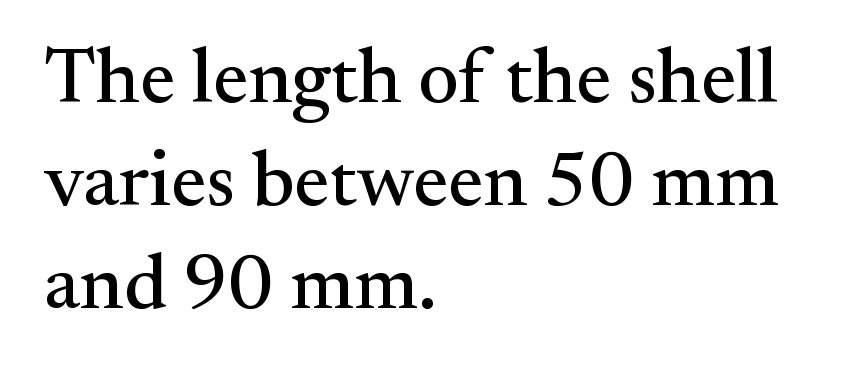
Q: Is the text italic (slanted)? A: No, it is upright.
Q: Is the typeface a serif or a sans-serif typeface? A: Serif.
Q: Is the text underlined? A: No.
Q: How is the paragraph aligned? A: Left-aligned.
Q: Is the spacing between letters normal or unusually wide? A: Normal.
Q: Is the spacing between lines tight, normal or loose? A: Normal.
Q: Width (condensed, normal, or wide)? A: Normal.
Q: Stroke contrast? A: Medium.
Q: x-height? A: Small.
Q: Monospaced? A: No.
